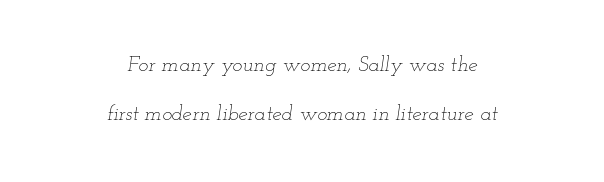
Does the leading feel generous? Absolutely, it's lavish. Layout note: lines centered. The characters are drawn with everyday or finer stroke widths. Does the lettering tilt? It does — this is italic. Has an underline been added? It has not. Letter spacing: default.
